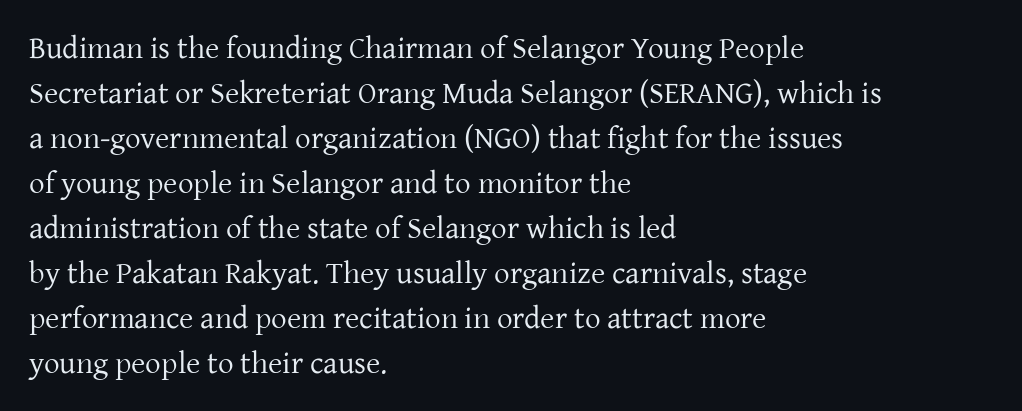
The passage shown is typed in a proportional face where columns would drift. The face used here is rendered with its standard letterfit. When letters stand straight like this, we call the style roman or upright. Heft: none added — not bold.
